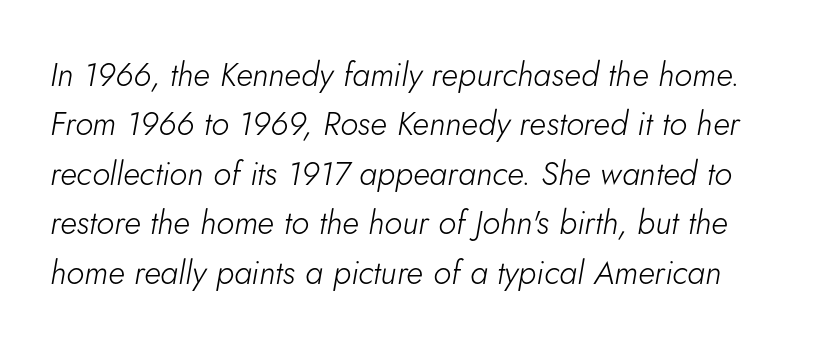
Q: Is the text bold? A: No.
Q: Is the text italic (slanted)? A: Yes, it leans right by about 5 degrees.
Q: Is the text underlined? A: No.
Q: Is the spacing between letters normal or unusually wide? A: Normal.
Q: Is the spacing between lines tight, normal or loose? A: Normal.
Q: Width (condensed, normal, or wide)? A: Normal.
Q: Stroke contrast? A: Low.
Q: x-height? A: Small.
Q: Monospaced? A: No.
